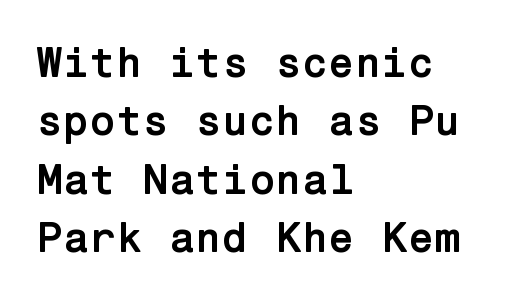
Q: Is the text bold? A: Yes.
Q: Is the text italic (slanted)? A: No, it is upright.
Q: Is the typeface a serif or a sans-serif typeface? A: Sans-serif.
Q: Is the text underlined? A: No.
Q: How is the paragraph aligned? A: Left-aligned.
Q: Is the spacing between letters normal or unusually wide? A: Normal.
Q: Is the spacing between lines tight, normal or loose? A: Normal.
Q: Width (condensed, normal, or wide)? A: Normal.
Q: Stroke contrast? A: Low.
Q: x-height? A: Medium.
